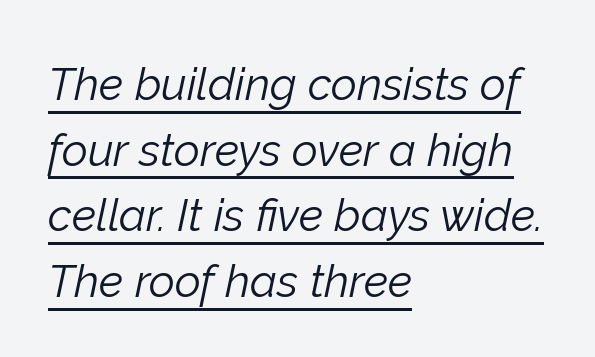
{"italic": "yes", "lean": "right", "slant_degrees": 12, "bold": "no", "weight": "light", "width": "normal", "stroke_contrast": "low", "x_height": "medium", "monospaced": "no", "underline": "yes", "align": "left", "line_spacing": "normal", "line_spacing_ratio": 1.46, "letter_spacing": "normal", "letter_spacing_em": 0.0, "glyph_px": 45}
